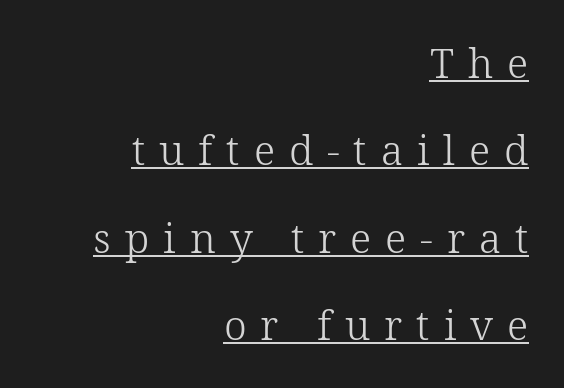
{"serif": "yes", "italic": "no", "bold": "no", "weight": "light", "width": "normal", "stroke_contrast": "low", "x_height": "medium", "monospaced": "no", "underline": "yes", "align": "right", "line_spacing": "loose", "line_spacing_ratio": 2.13, "letter_spacing": "wide", "letter_spacing_em": 0.34, "glyph_px": 41}
